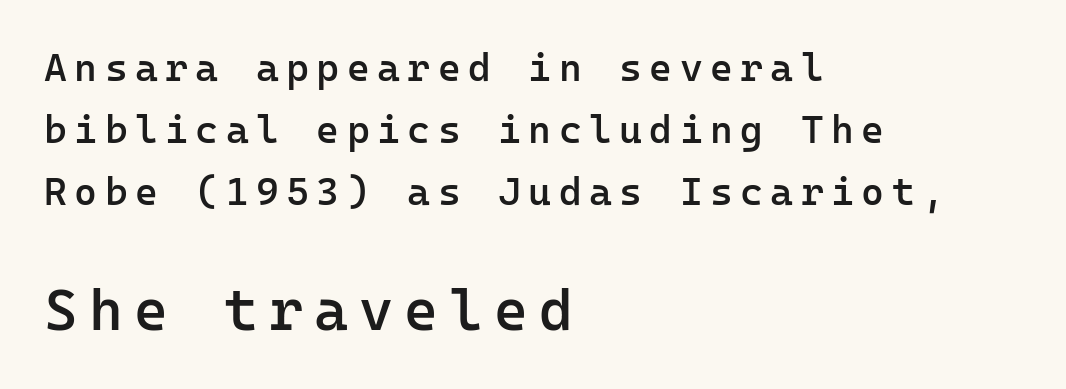
Q: Is the text bold? A: Semi-bold.
Q: Is the text italic (slanted)? A: No, it is upright.
Q: Is the typeface a serif or a sans-serif typeface? A: Sans-serif.
Q: Is the text underlined? A: No.
Q: How is the paragraph aligned? A: Left-aligned.
Q: Is the spacing between lines tight, normal or loose? A: Normal.
Q: Which block of text is set in a larger size, the first (top) or the second (bottom)? A: The second (bottom) one.
Q: Width (condensed, normal, or wide)? A: Normal.
Q: Stroke contrast? A: Low.
Q: x-height? A: Medium.
Q: Monospaced? A: Yes.
